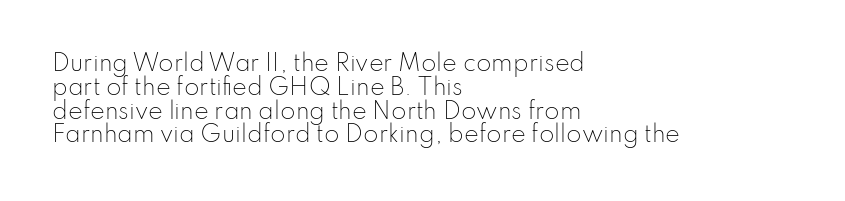
{"italic": "no", "bold": "no", "underline": "no", "align": "left", "line_spacing": "tight", "line_spacing_ratio": 1.08, "letter_spacing": "normal", "letter_spacing_em": 0.0, "glyph_px": 22}
